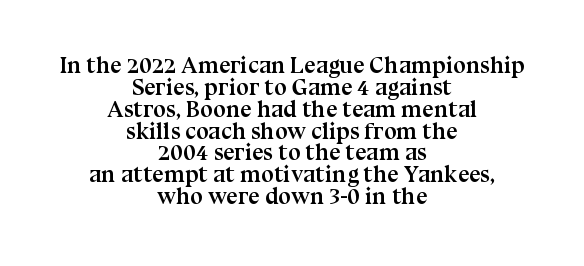
Q: Is the text bold? A: Yes.
Q: Is the text italic (slanted)? A: No, it is upright.
Q: Is the text underlined? A: No.
Q: How is the paragraph aligned? A: Centered.
Q: Is the spacing between letters normal or unusually wide? A: Normal.
Q: Is the spacing between lines tight, normal or loose? A: Tight.
